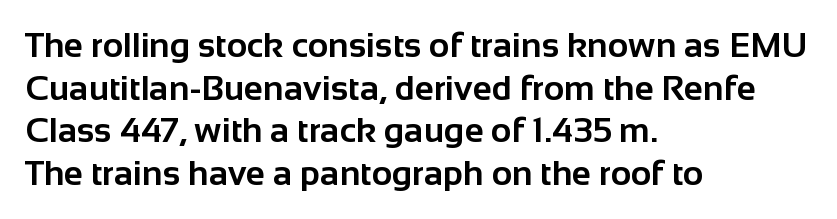
The image shows 35 px bold sans-serif type, upright; set left-aligned, line spacing 1.22x, normal letter spacing, not underlined; low stroke contrast and a medium x-height.
